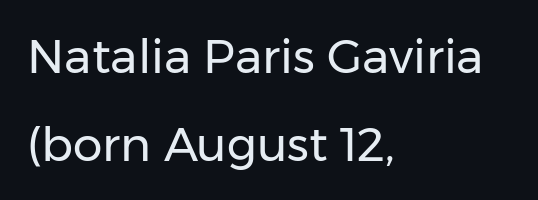
{"serif": "no", "italic": "no", "bold": "no", "weight": "regular", "width": "normal", "stroke_contrast": "low", "x_height": "medium", "monospaced": "no", "underline": "no", "align": "left", "line_spacing_ratio": 1.87, "letter_spacing": "normal", "letter_spacing_em": 0.0, "glyph_px": 47}
